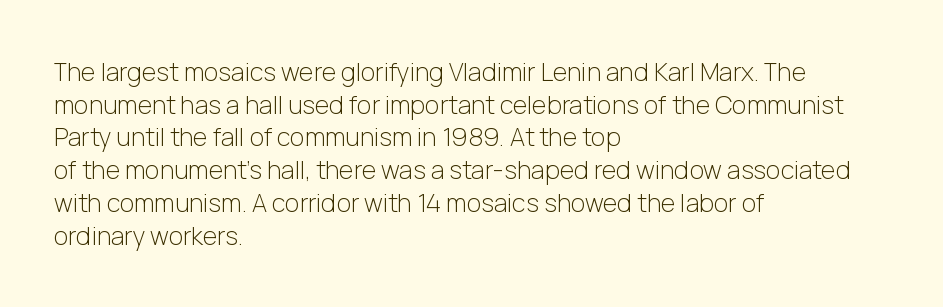
Q: Is the text bold? A: No.
Q: Is the text italic (slanted)? A: No, it is upright.
Q: Is the text underlined? A: No.
Q: How is the paragraph aligned? A: Left-aligned.
Q: Is the spacing between letters normal or unusually wide? A: Normal.
Q: Is the spacing between lines tight, normal or loose? A: Normal.
